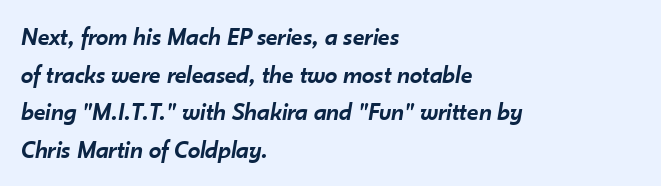
The image shows 25 px text type, italic (leaning right); set left-aligned, normal line spacing (1.51x), normal letter spacing, not underlined.
